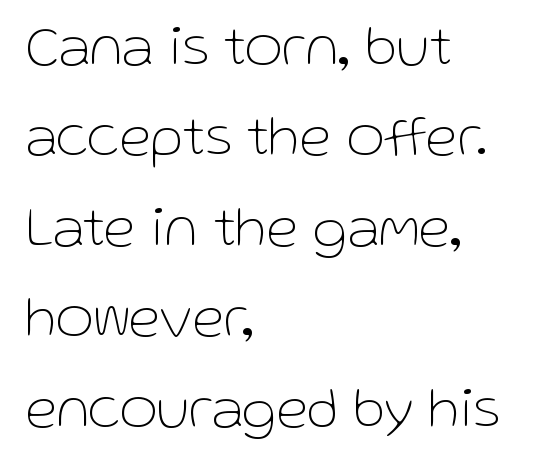
Q: Is the text bold? A: No.
Q: Is the text italic (slanted)? A: No, it is upright.
Q: Is the typeface a serif or a sans-serif typeface? A: Sans-serif.
Q: Is the text underlined? A: No.
Q: How is the paragraph aligned? A: Left-aligned.
Q: Is the spacing between letters normal or unusually wide? A: Normal.
Q: Is the spacing between lines tight, normal or loose? A: Normal.
Q: Width (condensed, normal, or wide)? A: Normal.
Q: Stroke contrast? A: Low.
Q: x-height? A: Medium.
Q: Monospaced? A: No.
